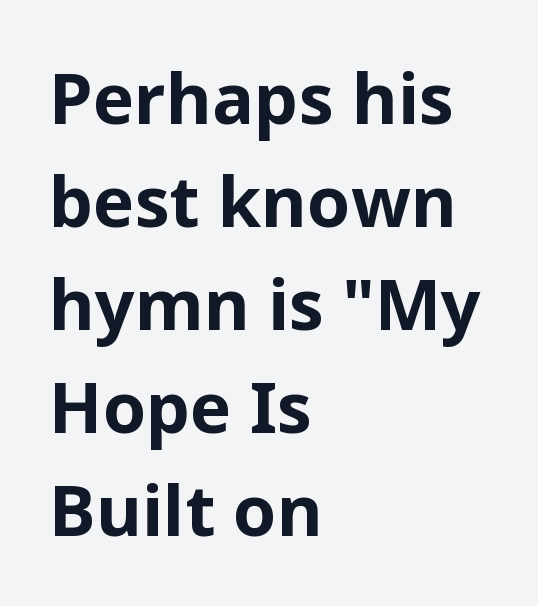
The image shows 70 px bold sans-serif type, upright; set left-aligned, normal line spacing (1.47x), normal letter spacing, not underlined; low stroke contrast and a medium x-height.
